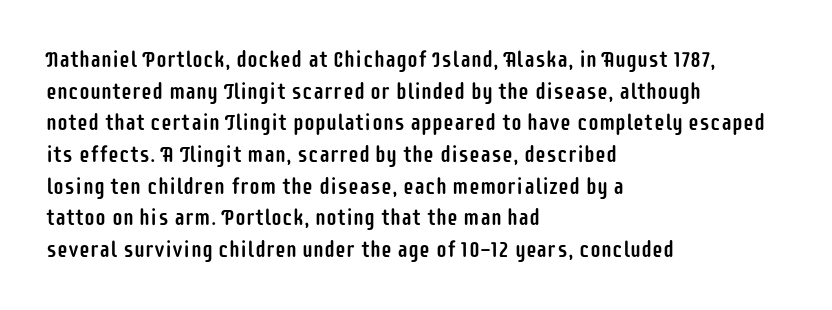
Ordinary non-slanted type is in use. Letter spacing: default. This sample is left-justified, so line endings fall wherever the words run out. Underline: absent. Successive baselines arrive at the customary interval.
